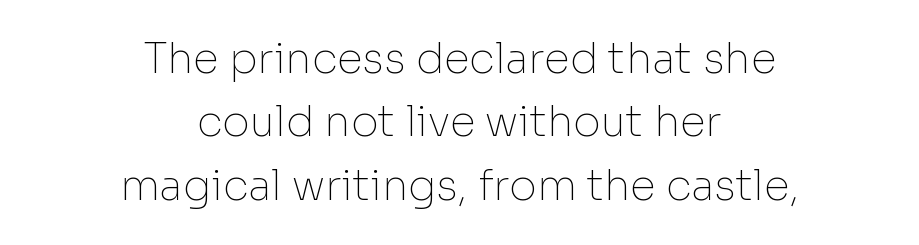
The letters stand upright; this is a roman face. Each letter's strokes conclude bluntly, with no projecting serifs. Check the space under the baseline: it is left empty. Successive baselines arrive at the customary interval.
